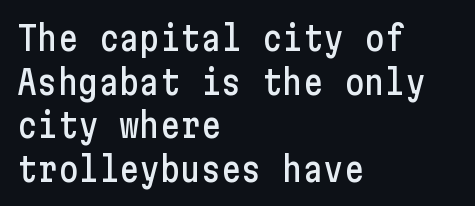
{"serif": "no", "italic": "no", "width": "condensed", "stroke_contrast": "low", "x_height": "medium", "underline": "no", "align": "left", "line_spacing": "normal", "line_spacing_ratio": 1.28, "letter_spacing": "normal", "letter_spacing_em": 0.0, "glyph_px": 34}
